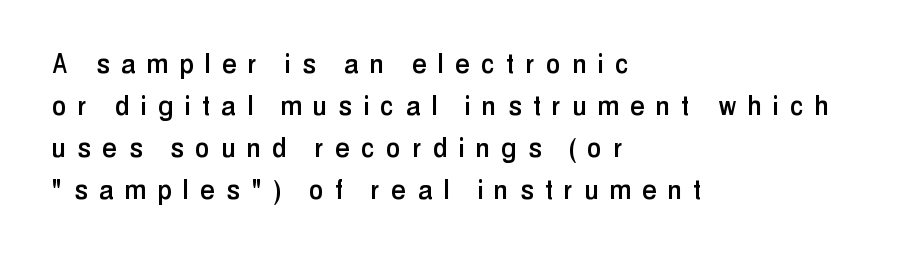
Check the space under the baseline: it is left empty. Spacing verdict: proportional, widths tailored to each character. Left-aligned paragraph, ragged on the right. No italicization has been applied; the sample stays upright. You can tell from the bare stems that sans-serif type was used. Is there much room between lines? A standard amount, neither cramped nor airy.
